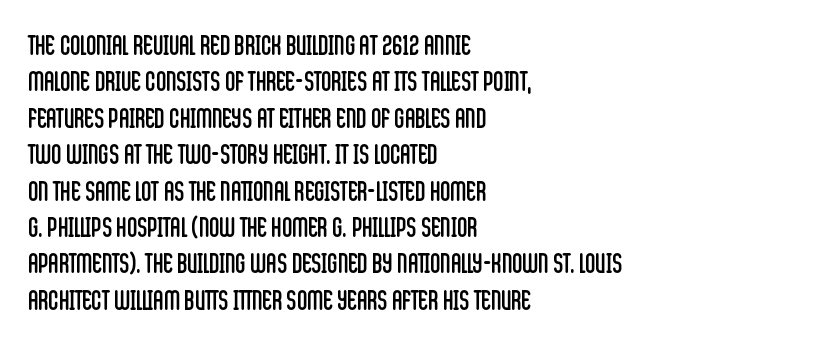
Regarding serifs, this sample does without them. The strip under each line holds only bare page. Each new line begins a customary step beneath the previous one. These lines are set flush left with a ragged right edge.
